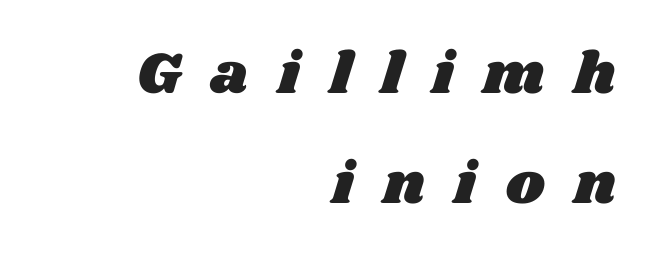
The image shows 59 px wide type; set right-aligned, line spacing 1.86x, unusually wide letter spacing (+0.5 em), not underlined; medium stroke contrast and a large x-height.
